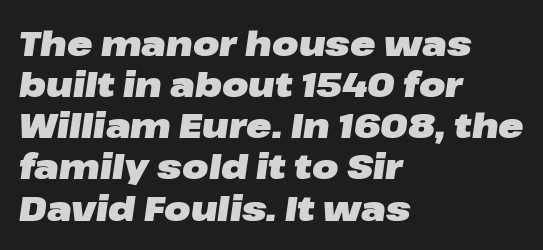
The image shows 34 px heavy, wide type, italic (leaning right); set left-aligned, line spacing 1.21x, normal letter spacing, not underlined; low stroke contrast and a medium x-height.
